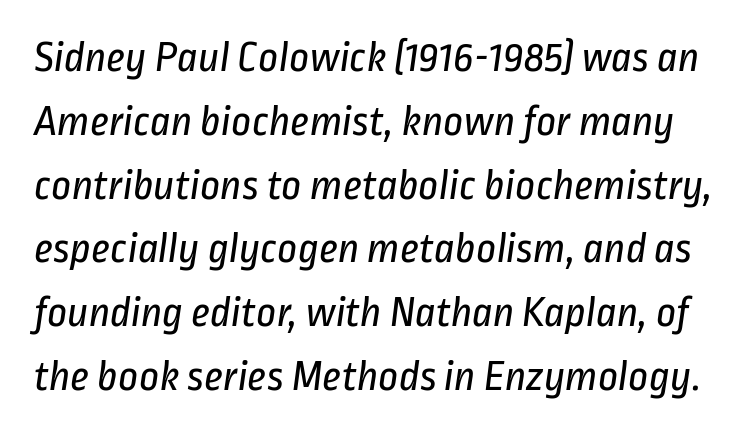
{"serif": "no", "bold": "no", "weight": "regular", "width": "condensed", "stroke_contrast": "low", "x_height": "medium", "monospaced": "no", "underline": "no", "line_spacing": "normal", "line_spacing_ratio": 1.45, "letter_spacing": "normal", "letter_spacing_em": 0.0, "glyph_px": 44}
